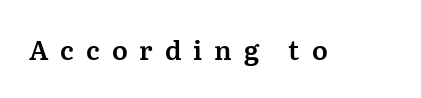
The image shows 26 px text type, upright; set unusually wide letter spacing (+0.46 em), not underlined.
